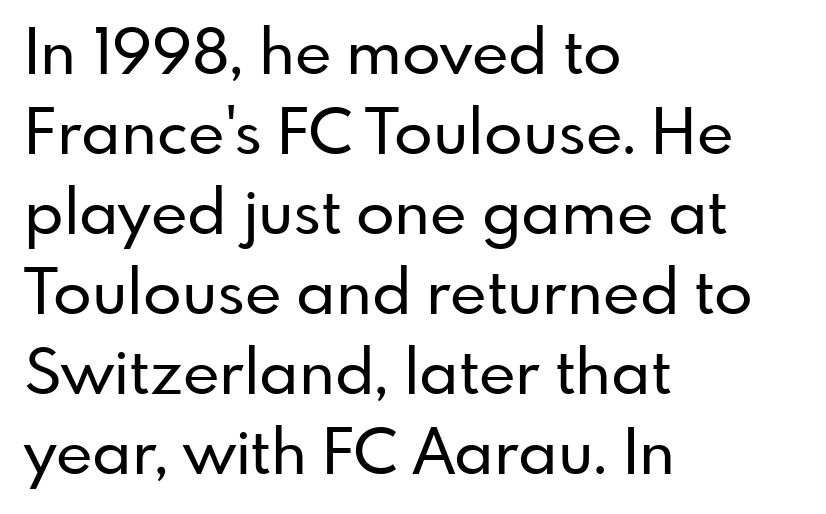
The type family on display is of the sans-serif kind. Think of a printed novel: that variable character pitch is what you see here. This is roman type, the default non-slanted kind. These lines keep a tight, regular rhythm from letter to letter.
